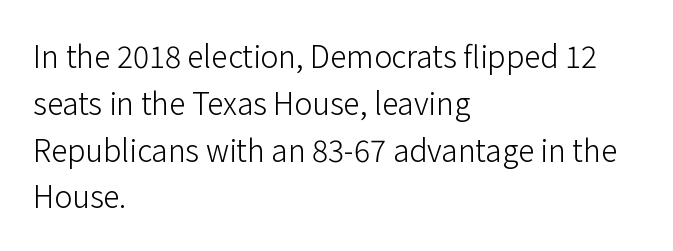
Q: Is the text bold? A: No.
Q: Is the text italic (slanted)? A: No, it is upright.
Q: Is the typeface a serif or a sans-serif typeface? A: Sans-serif.
Q: Is the text underlined? A: No.
Q: How is the paragraph aligned? A: Left-aligned.
Q: Is the spacing between letters normal or unusually wide? A: Normal.
Q: Is the spacing between lines tight, normal or loose? A: Normal.
Q: Width (condensed, normal, or wide)? A: Normal.
Q: Stroke contrast? A: Low.
Q: x-height? A: Medium.
Q: Monospaced? A: No.
